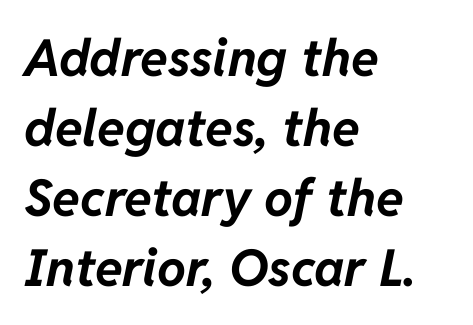
The image shows 51 px bold type, italic (leaning right); set left-aligned, normal line spacing (1.37x), normal letter spacing, not underlined; low stroke contrast and a medium x-height.
